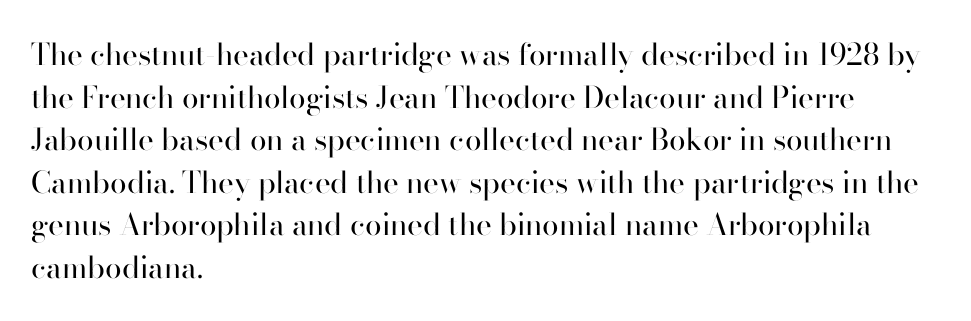
{"serif": "no", "italic": "no", "bold": "no", "weight": "regular", "width": "normal", "stroke_contrast": "high", "x_height": "small", "monospaced": "no", "underline": "no", "align": "left", "line_spacing": "normal", "line_spacing_ratio": 1.42, "letter_spacing": "normal", "letter_spacing_em": 0.0, "glyph_px": 30}
